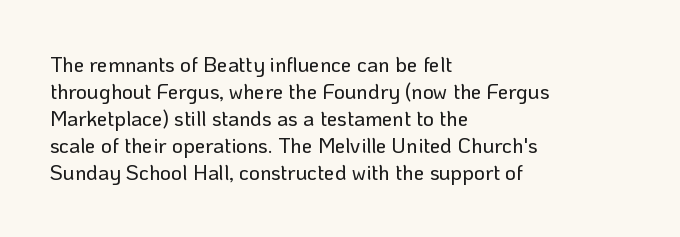
The letters stand straight up with perfectly vertical stems. Tracking here is standard; glyphs follow each other at the usual distance. Whoever set this chose a conventional vertical rhythm. The paragraph has a hard left edge and a soft right edge. Has an underline been added? It has not.
